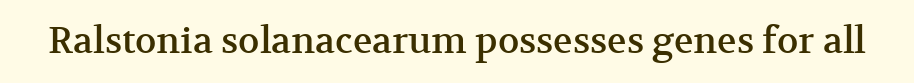
Nothing unusual about the tracking: characters are spaced as the font intends. The glyphs are unaccompanied by any horizontal stroke below them. Yep, those are serifs on the letters. The letters advance in unequal steps, a hallmark of proportional type. Nope, not italic — everything's standing straight.
